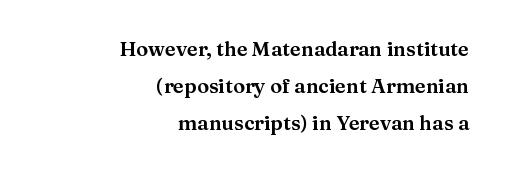
Horizontal alignment here is rightward, an uncommon choice for prose. The letters stand straight up with perfectly vertical stems. Lines of text with bare space underneath. Observe the ordinary spacing: letters are neighbours, not strangers.
